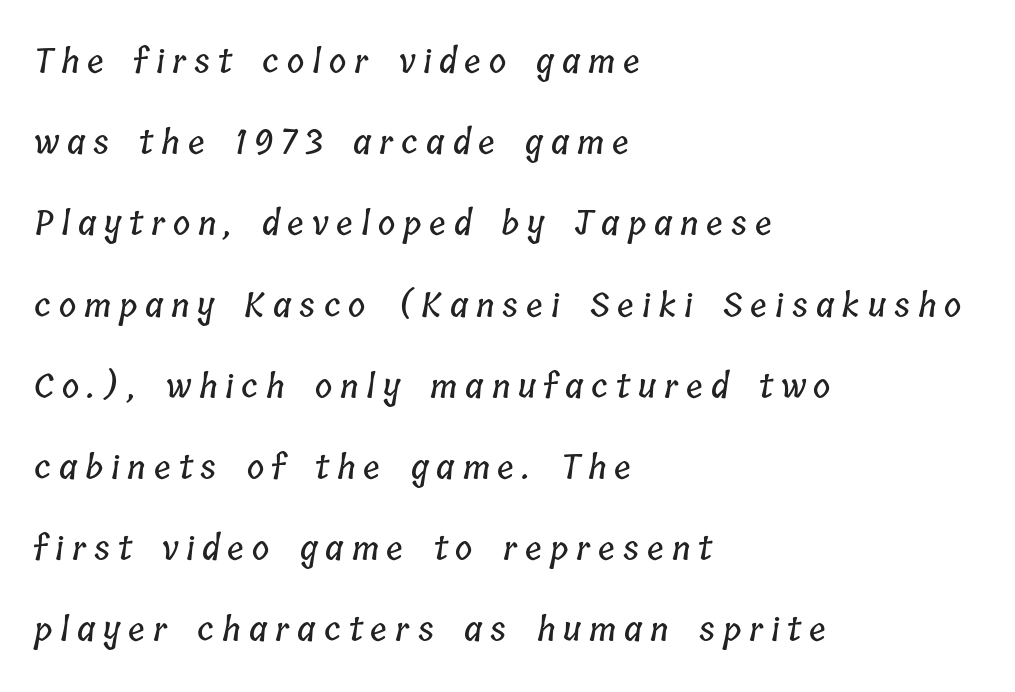
{"width": "condensed", "stroke_contrast": "low", "x_height": "medium", "monospaced": "no", "underline": "no", "align": "left", "line_spacing": "loose", "line_spacing_ratio": 2.46, "letter_spacing": "wide", "letter_spacing_em": 0.24, "glyph_px": 33}
